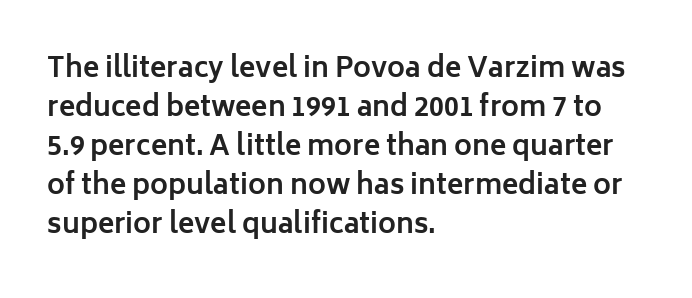
The image shows 27 px bold type, upright; set left-aligned, normal line spacing (1.44x), normal letter spacing, not underlined.
